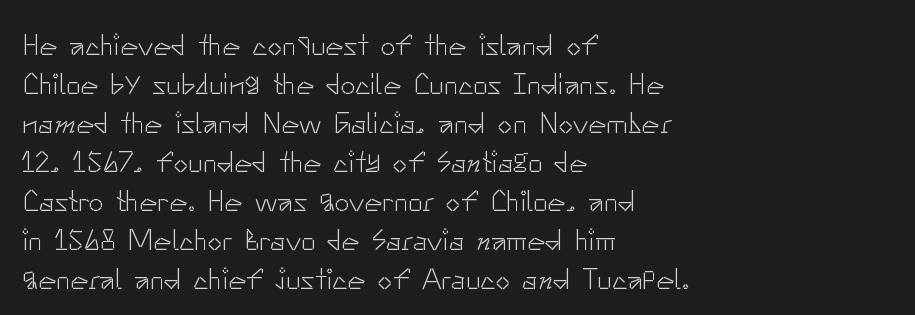
Leading: standard. Each letter keeps its own natural width here, so spacing adapts to shape. Weight: in the light-to-regular range. Nope, not italic — everything's standing straight.
